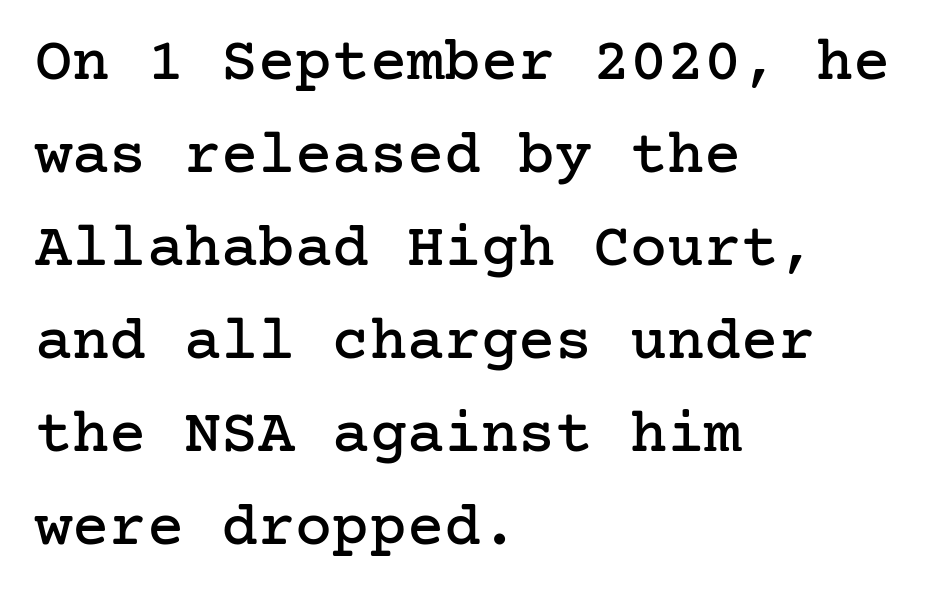
{"serif": "yes", "italic": "no", "width": "normal", "stroke_contrast": "low", "x_height": "medium", "underline": "no", "align": "left", "line_spacing": "normal", "line_spacing_ratio": 1.5, "letter_spacing": "normal", "letter_spacing_em": 0.0, "glyph_px": 62}
